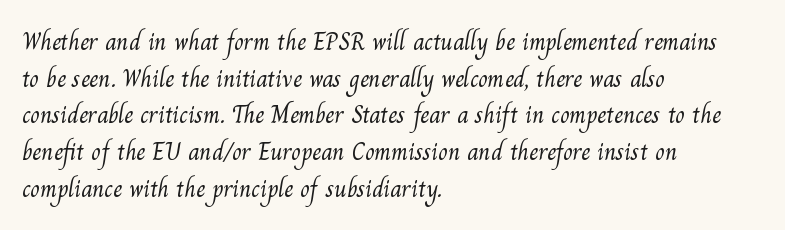
Honestly, the letter spacing is just normal — you wouldn't notice it. Ink coverage per letter is moderate at most. The lines in this sample share a left origin and differ only in where they stop. Is there much room between lines? A standard amount, neither cramped nor airy.
